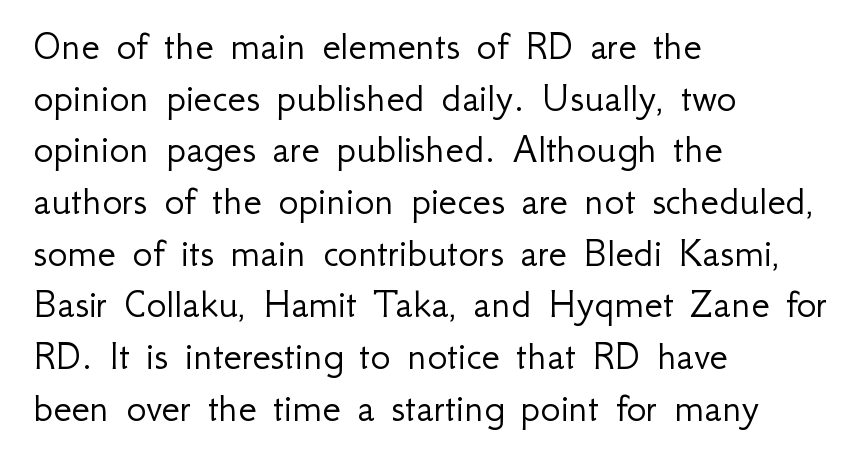
{"serif": "no", "italic": "no", "bold": "no", "weight": "light", "width": "normal", "stroke_contrast": "low", "x_height": "small", "monospaced": "no", "underline": "no", "align": "left", "line_spacing_ratio": 1.23, "letter_spacing": "normal", "letter_spacing_em": 0.0, "glyph_px": 42}
